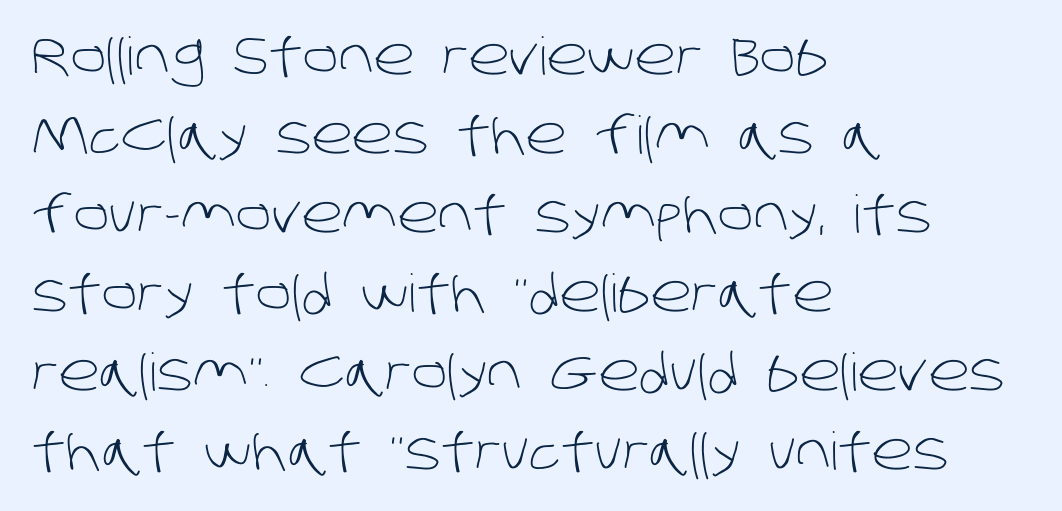
{"serif": "no", "bold": "no", "weight": "light", "width": "normal", "stroke_contrast": "low", "x_height": "large", "monospaced": "no", "underline": "no", "align": "left", "line_spacing": "normal", "line_spacing_ratio": 1.52, "letter_spacing": "normal", "letter_spacing_em": 0.0, "glyph_px": 52}
